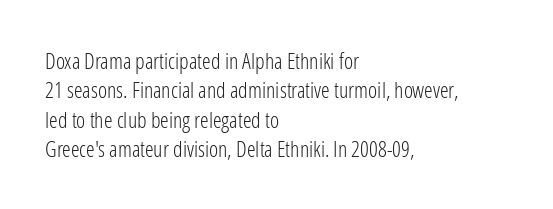
{"italic": "no", "bold": "no", "underline": "no", "align": "left", "line_spacing": "normal", "line_spacing_ratio": 1.33, "letter_spacing": "normal", "letter_spacing_em": 0.0, "glyph_px": 22}
